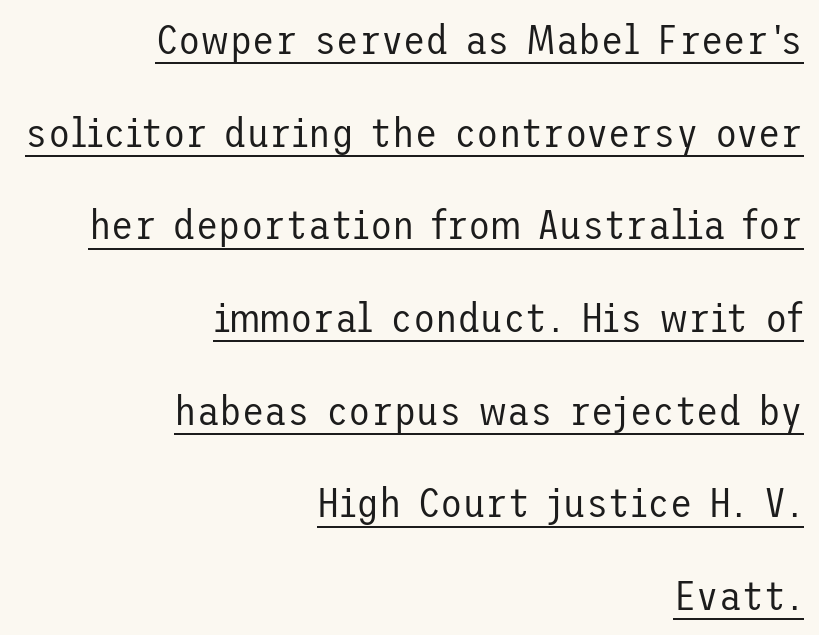
Q: Is the text bold? A: No.
Q: Is the text italic (slanted)? A: No, it is upright.
Q: Is the typeface a serif or a sans-serif typeface? A: Sans-serif.
Q: Is the text underlined? A: Yes.
Q: How is the paragraph aligned? A: Right-aligned.
Q: Is the spacing between letters normal or unusually wide? A: Normal.
Q: Is the spacing between lines tight, normal or loose? A: Loose.
Q: Width (condensed, normal, or wide)? A: Normal.
Q: Stroke contrast? A: Low.
Q: x-height? A: Medium.
